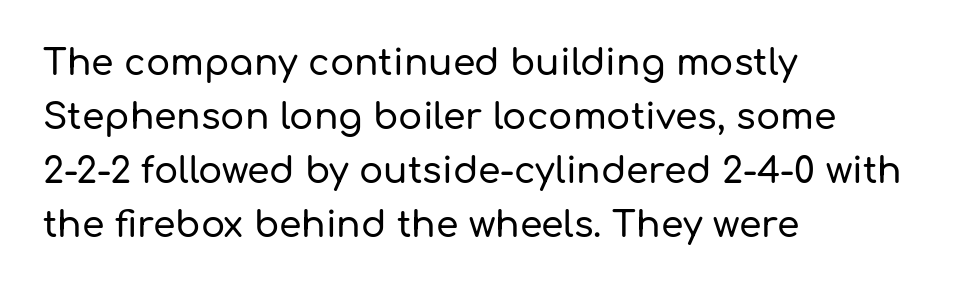
The image shows 36 px sans-serif type, upright; set left-aligned, normal line spacing (1.5x), normal letter spacing, not underlined; low stroke contrast and a medium x-height.
